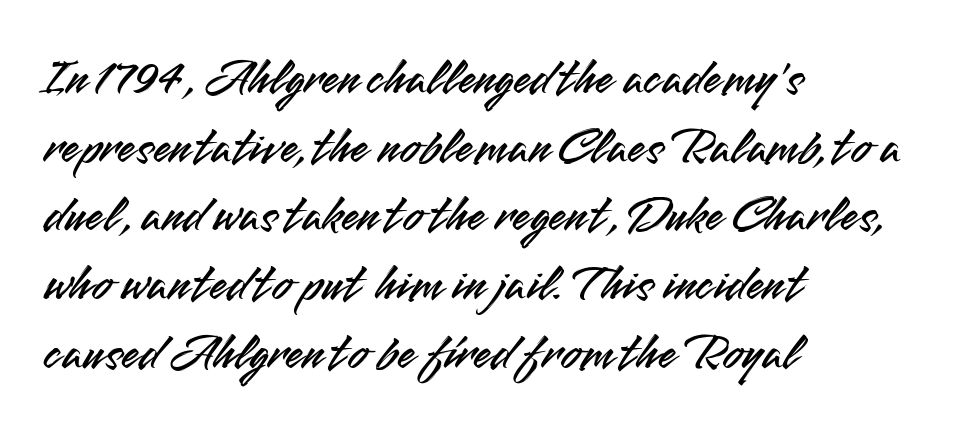
{"serif": "no", "width": "normal", "stroke_contrast": "medium", "x_height": "small", "monospaced": "no", "underline": "no", "align": "left", "line_spacing": "normal", "line_spacing_ratio": 1.32, "letter_spacing": "normal", "letter_spacing_em": 0.0, "glyph_px": 52}
